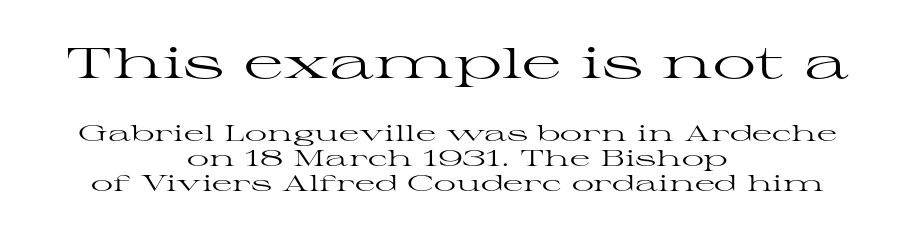
The image shows 43 px regular-weight, wide serif type, upright; set centered, tight line spacing (1.15x), normal letter spacing, not underlined; the first (top) block is 1.95x larger; high stroke contrast and a medium x-height.
